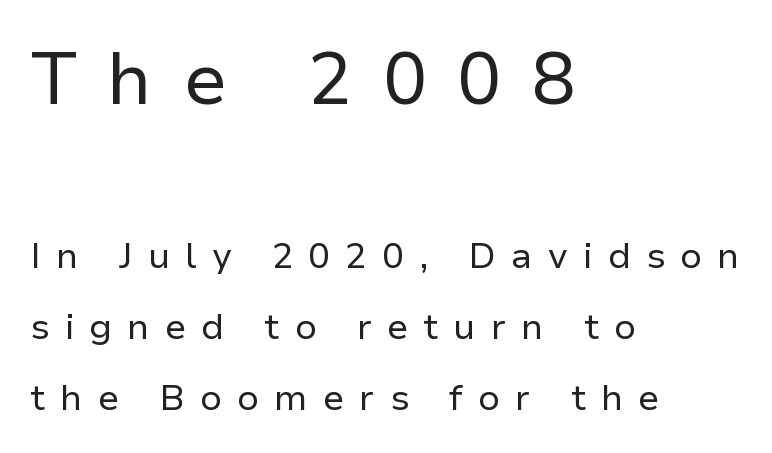
The upper block of text is set noticeably larger than the block beneath it. The cut favours lightness, reaching ordinary text weight at its darkest. Notice the wide empty band between every row — that's loose leading. A typesetter would call this proportional, since set widths differ per character.
